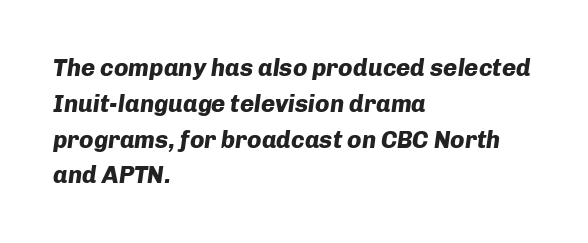
Q: Is the text bold? A: Yes.
Q: Is the text italic (slanted)? A: Yes, it leans right by about 8 degrees.
Q: Is the text underlined? A: No.
Q: How is the paragraph aligned? A: Left-aligned.
Q: Is the spacing between letters normal or unusually wide? A: Normal.
Q: Is the spacing between lines tight, normal or loose? A: Normal.
